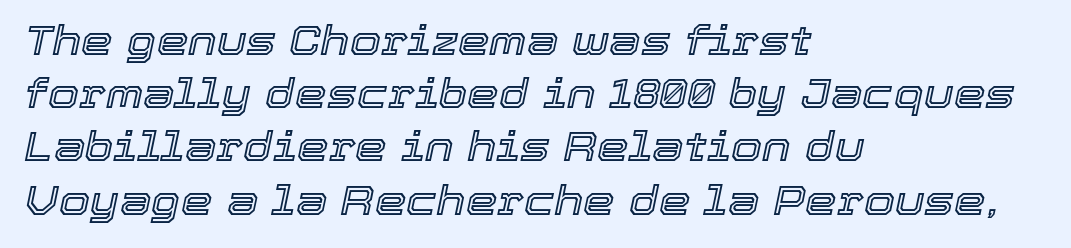
{"italic": "yes", "lean": "right", "slant_degrees": 12, "width": "normal", "x_height": "medium", "monospaced": "no", "underline": "no", "align": "left", "line_spacing": "normal", "line_spacing_ratio": 1.33, "letter_spacing": "normal", "letter_spacing_em": 0.0, "glyph_px": 40}
